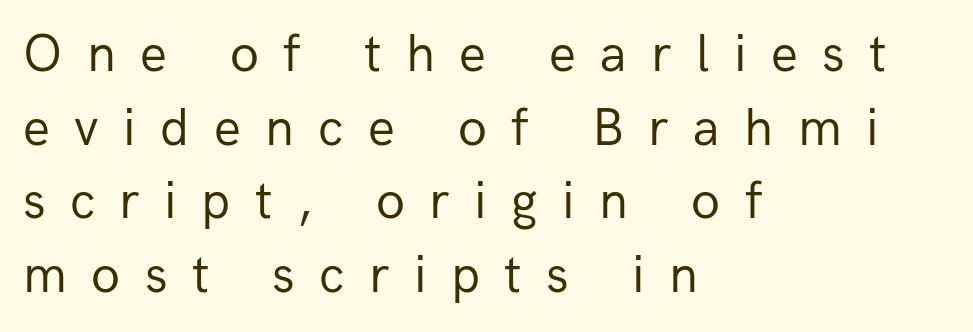
The image shows 53 px regular-weight sans-serif type, upright; set left-aligned, normal line spacing (1.39x), unusually wide letter spacing (+0.46 em), not underlined; low stroke contrast and a medium x-height.
